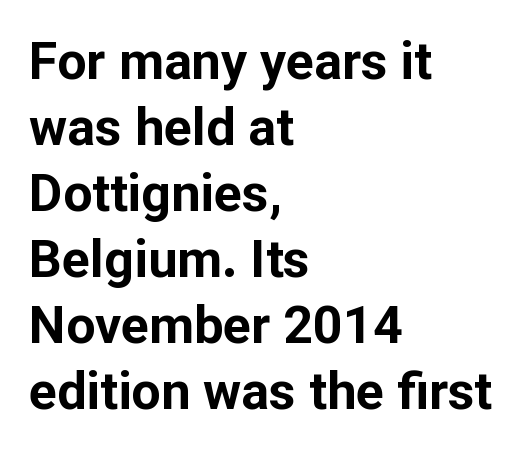
These words are printed bold, with thick strokes throughout. Underline: absent. This rendering leaves character spacing at its baseline value. Students, observe: this is what conventionally led text looks like. Vertical strokes here are truly vertical. The letters carry no serifs — their stems end cleanly without finishing strokes.
